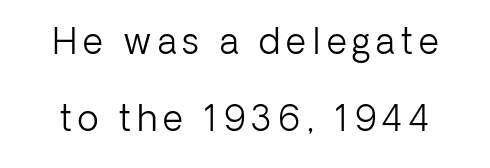
{"serif": "no", "italic": "no", "bold": "no", "weight": "light", "width": "normal", "stroke_contrast": "low", "x_height": "medium", "monospaced": "no", "underline": "no", "line_spacing": "loose", "line_spacing_ratio": 2.21, "glyph_px": 35}
